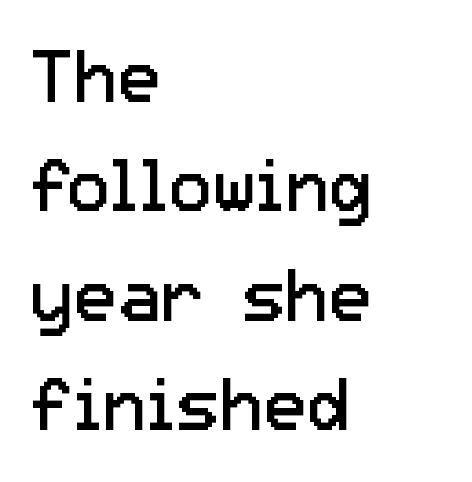
Q: Is the text bold? A: No.
Q: Is the text italic (slanted)? A: No, it is upright.
Q: Is the typeface a serif or a sans-serif typeface? A: Sans-serif.
Q: Is the text underlined? A: No.
Q: How is the paragraph aligned? A: Left-aligned.
Q: Is the spacing between letters normal or unusually wide? A: Normal.
Q: Is the spacing between lines tight, normal or loose? A: Normal.
Q: Width (condensed, normal, or wide)? A: Normal.
Q: Stroke contrast? A: Low.
Q: x-height? A: Medium.
Q: Monospaced? A: No.
